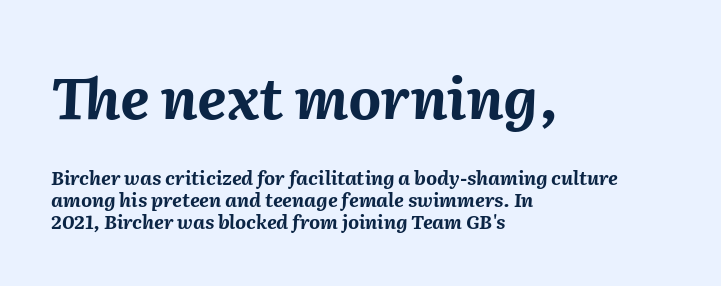
Which of the two is more prominent by size? The first, at the top. Characters follow at the spacing the type designer built in. The characters look thick and weighty, a clear bold. The compositor pushed each line to the left boundary.
